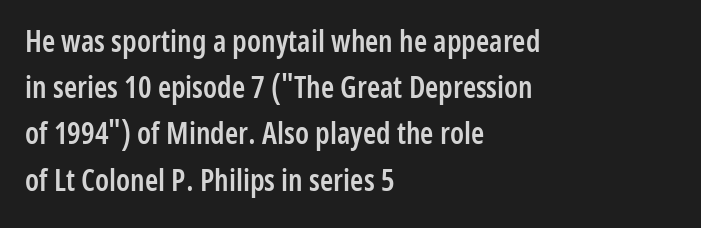
Q: Is the text bold? A: Semi-bold.
Q: Is the text italic (slanted)? A: No, it is upright.
Q: Is the typeface a serif or a sans-serif typeface? A: Sans-serif.
Q: Is the text underlined? A: No.
Q: How is the paragraph aligned? A: Left-aligned.
Q: Is the spacing between letters normal or unusually wide? A: Normal.
Q: Is the spacing between lines tight, normal or loose? A: Normal.
Q: Width (condensed, normal, or wide)? A: Condensed.
Q: Stroke contrast? A: Low.
Q: x-height? A: Medium.
Q: Monospaced? A: No.
